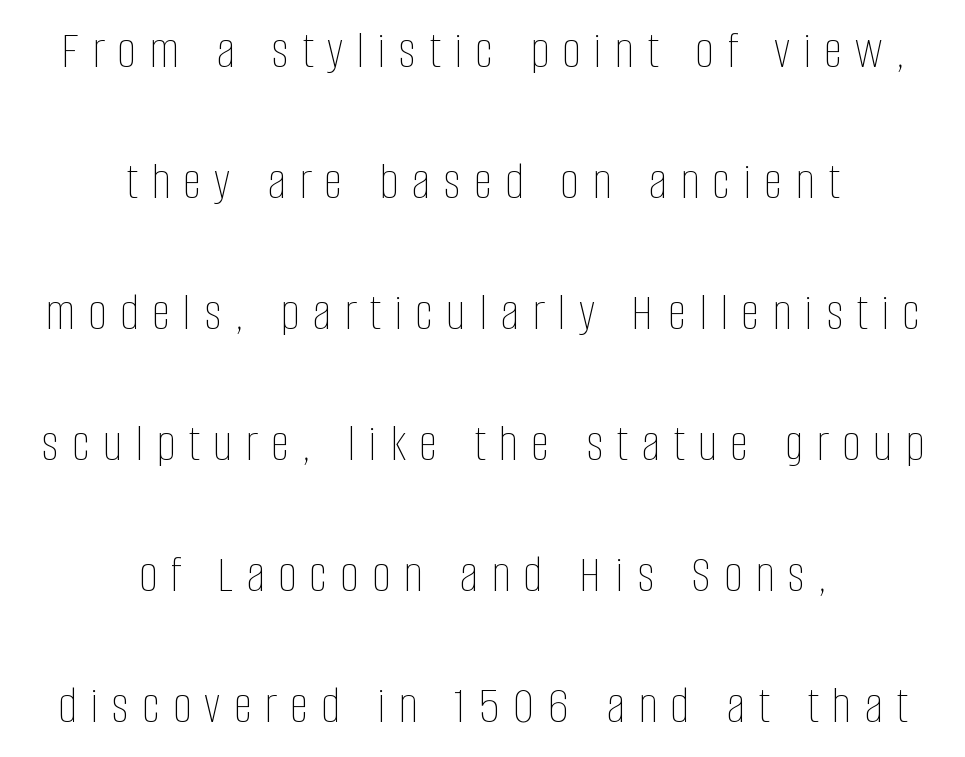
The image shows 53 px thin, condensed type, upright; set centered, loose line spacing (2.47x), unusually wide letter spacing (+0.25 em), not underlined; low stroke contrast and a large x-height.
